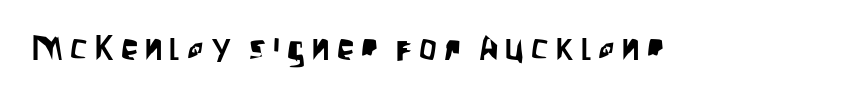
Q: Is the text italic (slanted)? A: No, it is upright.
Q: Is the typeface a serif or a sans-serif typeface? A: Sans-serif.
Q: Is the text underlined? A: No.
Q: Is the spacing between letters normal or unusually wide? A: Unusually wide.
Q: Width (condensed, normal, or wide)? A: Condensed.
Q: Stroke contrast? A: Low.
Q: x-height? A: Large.
Q: Monospaced? A: No.
